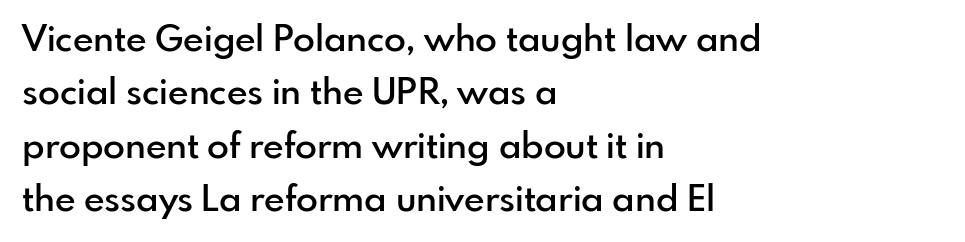
The rendering shows plain stroke endings on the letterforms — a sans-serif design. The paragraph shown leans on its left margin. The lines sit at an ordinary, default distance from one another. The typesetting leans somewhat heavy: a semibold. The letters stand upright; this is a roman face. Anything drawn beneath the words? Only blank space.
